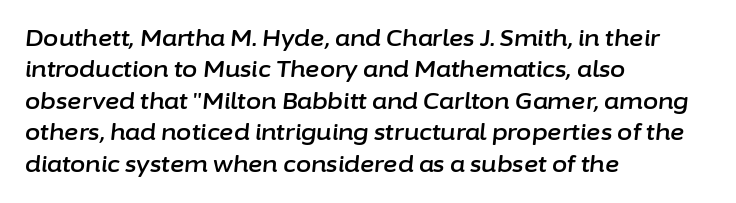
The image shows 22 px text type, italic (leaning right); set left-aligned, normal line spacing (1.43x), normal letter spacing, not underlined.
